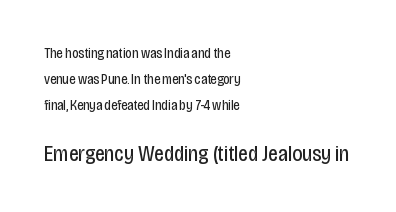
Clear beneath every line of the passage. Stroke mass is kept to a normal reading level or below. Short note: letters normally spaced. If you squint, the bottom block still reads clearly — it's the larger of the two.
